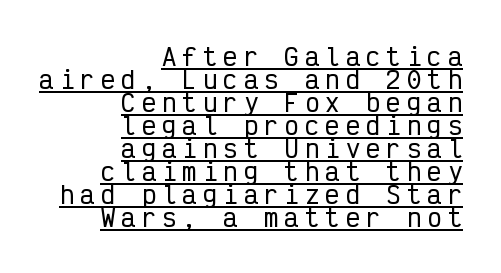
Q: Is the text italic (slanted)? A: No, it is upright.
Q: Is the text underlined? A: Yes.
Q: How is the paragraph aligned? A: Right-aligned.
Q: Is the spacing between letters normal or unusually wide? A: Unusually wide.
Q: Is the spacing between lines tight, normal or loose? A: Tight.
